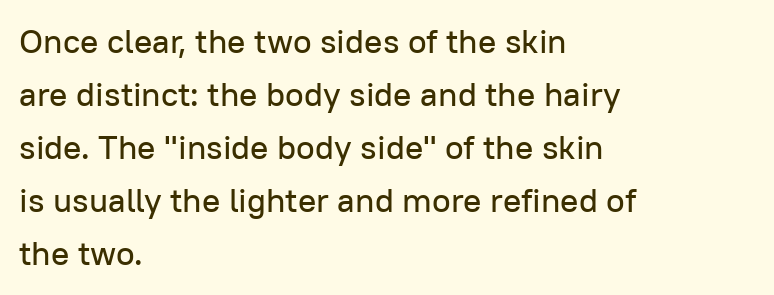
{"serif": "no", "italic": "no", "width": "normal", "stroke_contrast": "low", "x_height": "medium", "monospaced": "no", "underline": "no", "align": "left", "line_spacing": "normal", "line_spacing_ratio": 1.56, "letter_spacing": "normal", "letter_spacing_em": 0.0, "glyph_px": 34}
